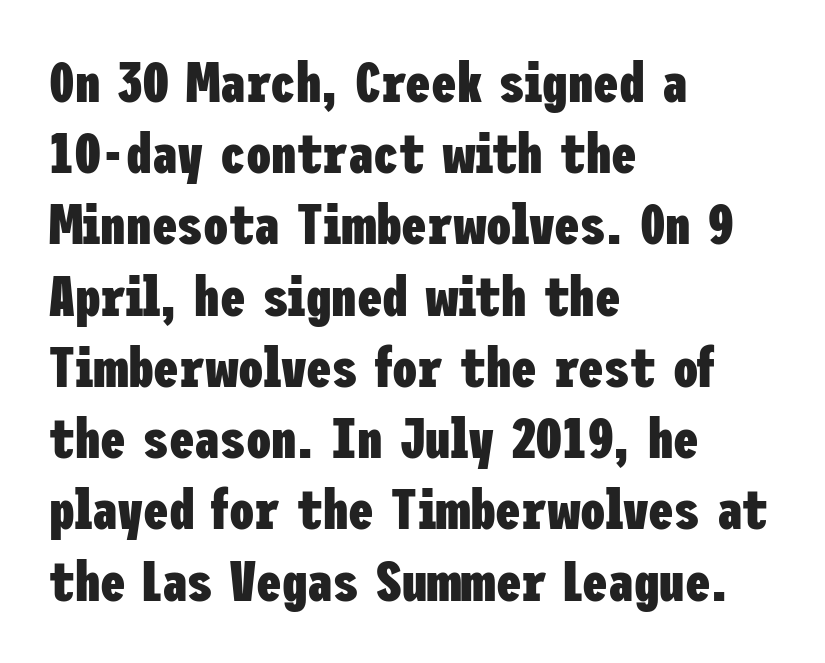
{"serif": "no", "italic": "no", "bold": "yes", "weight": "heavy", "width": "condensed", "stroke_contrast": "low", "x_height": "medium", "underline": "no", "align": "left", "line_spacing": "normal", "line_spacing_ratio": 1.25, "letter_spacing": "normal", "letter_spacing_em": 0.0, "glyph_px": 57}
